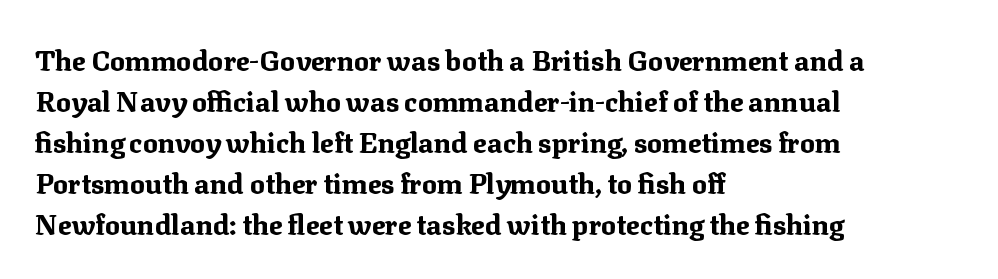
I'd call this a serif setting — the letters wear small feet. The specimen omits any rule beneath the text block's lines. The letters advance in unequal steps, a hallmark of proportional type. Each word holds together tightly as a unit, with standard inter-letter gaps.
